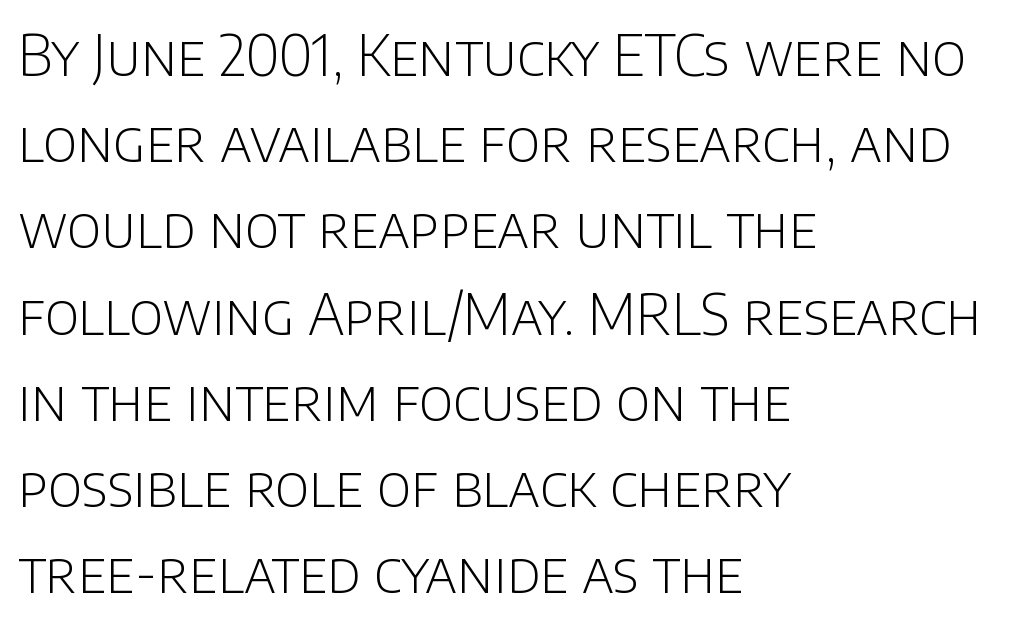
Q: Is the text bold? A: No.
Q: Is the text italic (slanted)? A: No, it is upright.
Q: Is the typeface a serif or a sans-serif typeface? A: Sans-serif.
Q: Is the text underlined? A: No.
Q: How is the paragraph aligned? A: Left-aligned.
Q: Is the spacing between letters normal or unusually wide? A: Normal.
Q: Is the spacing between lines tight, normal or loose? A: Normal.
Q: Width (condensed, normal, or wide)? A: Normal.
Q: Stroke contrast? A: Low.
Q: x-height? A: Large.
Q: Monospaced? A: No.
